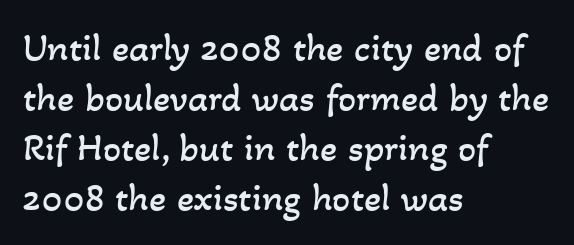
Q: Is the text bold? A: No.
Q: Is the text underlined? A: No.
Q: How is the paragraph aligned? A: Left-aligned.
Q: Is the spacing between letters normal or unusually wide? A: Normal.
Q: Is the spacing between lines tight, normal or loose? A: Normal.
Q: Width (condensed, normal, or wide)? A: Normal.
Q: Stroke contrast? A: Low.
Q: x-height? A: Small.
Q: Monospaced? A: No.
